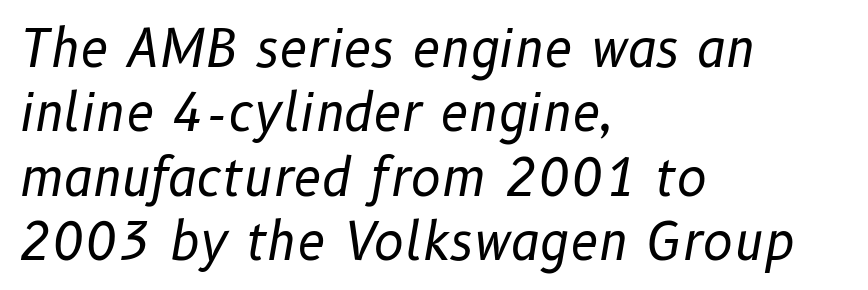
The image shows 51 px regular-weight type, italic (leaning right); set left-aligned, normal line spacing (1.26x), normal letter spacing, not underlined; low stroke contrast and a medium x-height.
